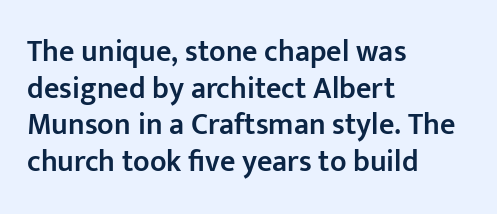
{"serif": "no", "italic": "no", "bold": "semi", "weight": "semibold", "width": "normal", "stroke_contrast": "low", "x_height": "medium", "monospaced": "no", "underline": "no", "align": "left", "line_spacing_ratio": 1.22, "letter_spacing": "normal", "letter_spacing_em": 0.0, "glyph_px": 30}
